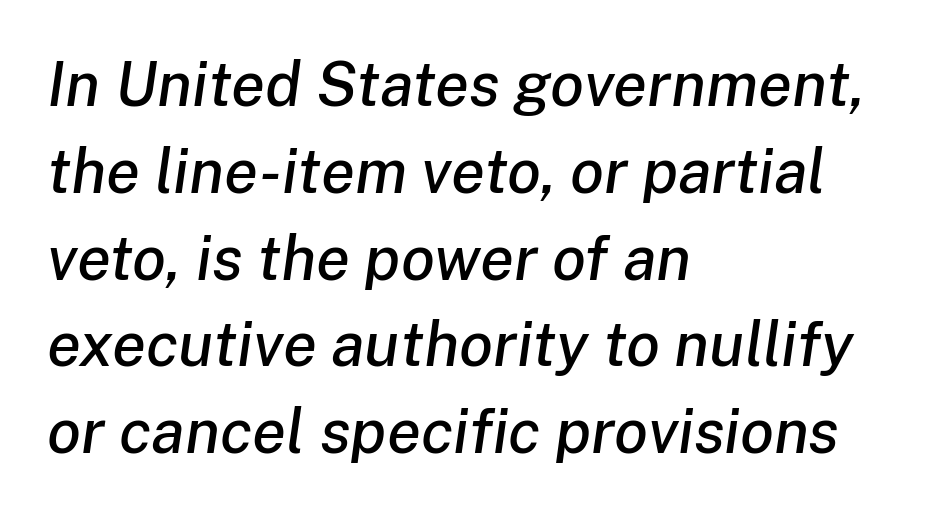
{"italic": "yes", "lean": "right", "slant_degrees": 8, "width": "normal", "stroke_contrast": "low", "x_height": "medium", "monospaced": "no", "underline": "no", "align": "left", "line_spacing": "normal", "line_spacing_ratio": 1.4, "letter_spacing": "normal", "letter_spacing_em": 0.0, "glyph_px": 62}
